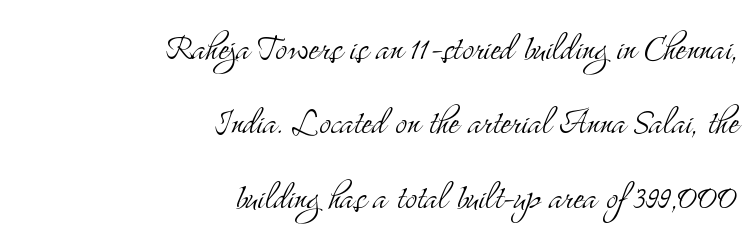
Q: Is the text bold? A: No.
Q: Is the text italic (slanted)? A: Yes.
Q: Is the typeface a serif or a sans-serif typeface? A: Serif.
Q: Is the text underlined? A: No.
Q: How is the paragraph aligned? A: Right-aligned.
Q: Is the spacing between letters normal or unusually wide? A: Normal.
Q: Is the spacing between lines tight, normal or loose? A: Normal.
Q: Width (condensed, normal, or wide)? A: Condensed.
Q: Stroke contrast? A: Medium.
Q: x-height? A: Small.
Q: Monospaced? A: No.
